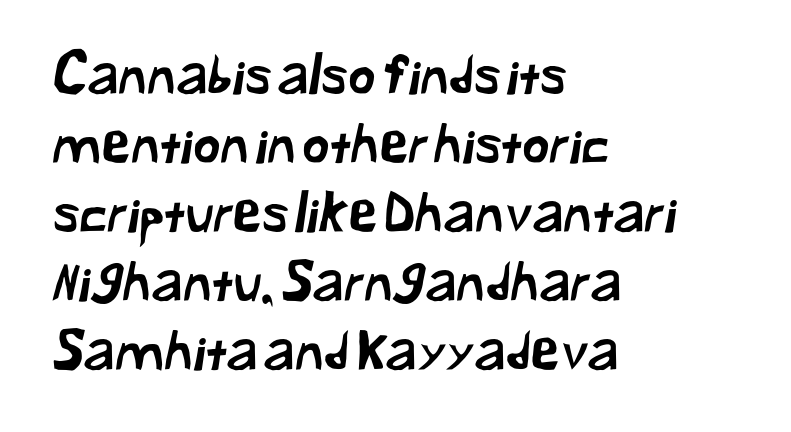
Decoration check: the copy has no underline. Interline gaps are of average width in this sample. This rendering employs a face without finishing strokes, i.e., a sans-serif. In CSS terms this would be text-align: left. The rendering uses natural spacing where letterforms have individual widths. No extra tracking has been applied to these lines.
